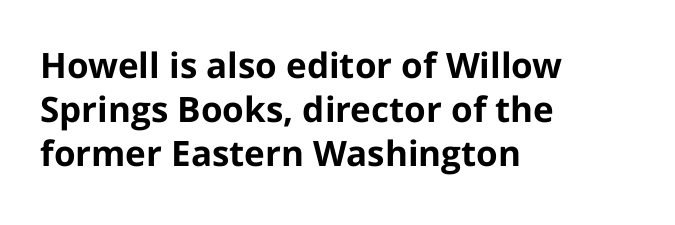
Q: Is the text bold? A: Yes.
Q: Is the text italic (slanted)? A: No, it is upright.
Q: Is the typeface a serif or a sans-serif typeface? A: Sans-serif.
Q: Is the text underlined? A: No.
Q: How is the paragraph aligned? A: Left-aligned.
Q: Is the spacing between letters normal or unusually wide? A: Normal.
Q: Is the spacing between lines tight, normal or loose? A: Normal.
Q: Width (condensed, normal, or wide)? A: Normal.
Q: Stroke contrast? A: Low.
Q: x-height? A: Medium.
Q: Monospaced? A: No.
